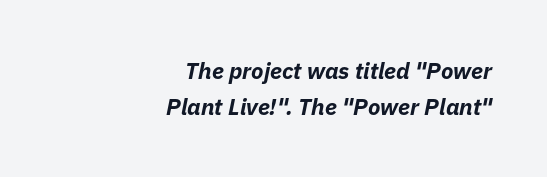
{"italic": "yes", "lean": "right", "slant_degrees": 11, "bold": "yes", "underline": "no", "align": "right", "line_spacing": "normal", "line_spacing_ratio": 1.56, "letter_spacing": "normal", "letter_spacing_em": 0.0, "glyph_px": 23}
